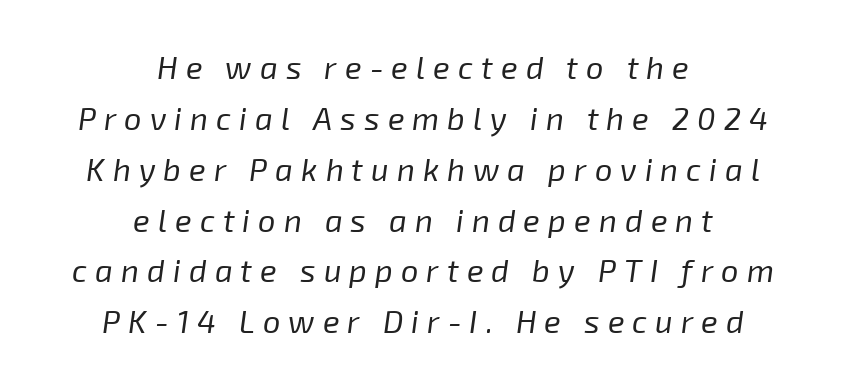
Q: Is the text bold? A: No.
Q: Is the text italic (slanted)? A: Yes, it leans right by about 8 degrees.
Q: Is the text underlined? A: No.
Q: How is the paragraph aligned? A: Centered.
Q: Is the spacing between letters normal or unusually wide? A: Unusually wide.
Q: Is the spacing between lines tight, normal or loose? A: Normal.
Q: Width (condensed, normal, or wide)? A: Normal.
Q: Stroke contrast? A: Low.
Q: x-height? A: Medium.
Q: Monospaced? A: No.
